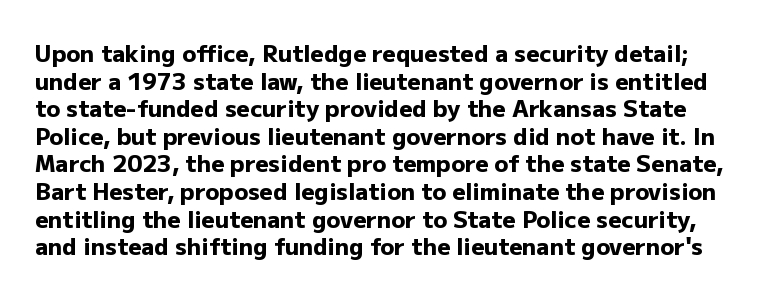
The passage shown is not underscored anywhere. As a designer I'd log this as weight 700, bold. These lines were composed using upright roman letters. The type is set solid horizontally, with unmodified tracking.
